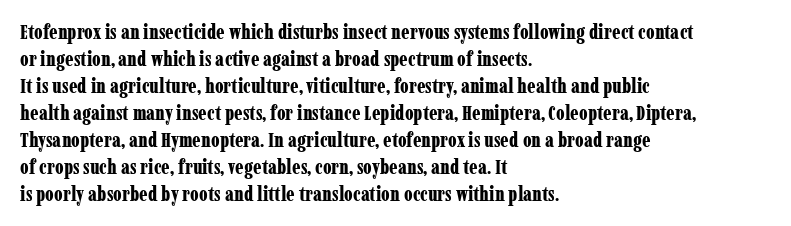
The image shows 20 px bold type, upright; set left-aligned, normal line spacing (1.35x), normal letter spacing, not underlined.
